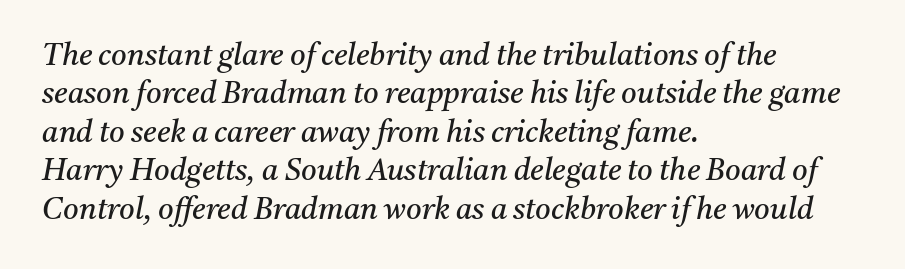
The image shows 30 px regular-weight serif type, italic (leaning right); set left-aligned, normal line spacing (1.28x), normal letter spacing, not underlined; medium stroke contrast and a medium x-height.
